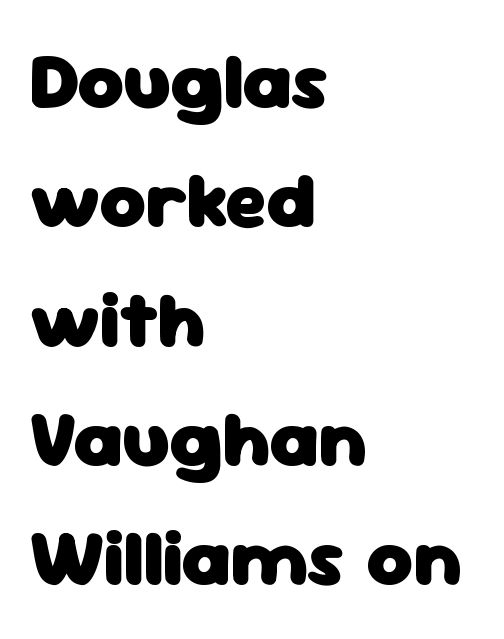
{"serif": "no", "italic": "no", "bold": "yes", "weight": "heavy", "width": "normal", "stroke_contrast": "low", "x_height": "medium", "monospaced": "no", "underline": "no", "align": "left", "line_spacing": "normal", "line_spacing_ratio": 1.51, "letter_spacing": "normal", "letter_spacing_em": 0.0, "glyph_px": 79}
